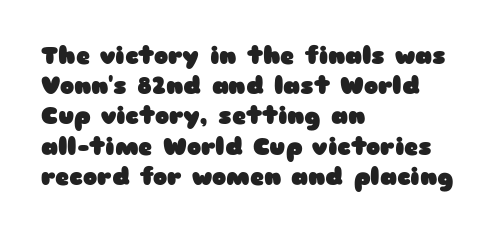
The image shows 24 px bold type, upright; set left-aligned, normal line spacing (1.26x), normal letter spacing, not underlined.
